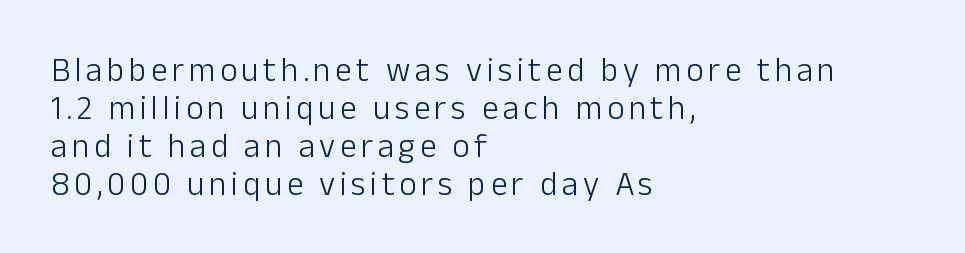
{"serif": "no", "italic": "no", "bold": "no", "weight": "light", "width": "normal", "stroke_contrast": "low", "x_height": "medium", "monospaced": "no", "underline": "no", "align": "left", "line_spacing": "tight", "line_spacing_ratio": 1.15, "glyph_px": 33}
